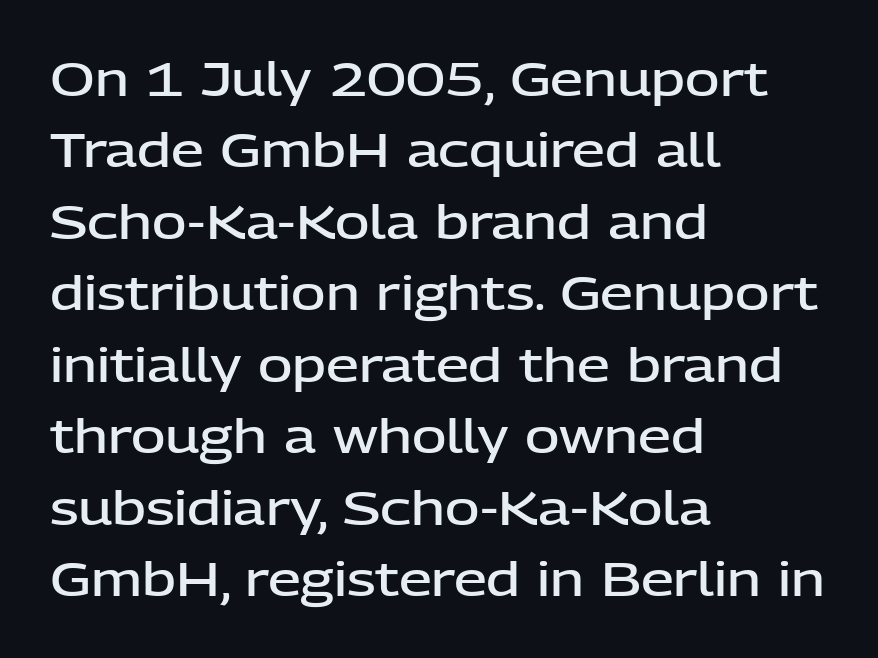
Q: Is the text bold? A: Semi-bold.
Q: Is the text italic (slanted)? A: No, it is upright.
Q: Is the typeface a serif or a sans-serif typeface? A: Sans-serif.
Q: Is the text underlined? A: No.
Q: How is the paragraph aligned? A: Left-aligned.
Q: Is the spacing between letters normal or unusually wide? A: Normal.
Q: Is the spacing between lines tight, normal or loose? A: Normal.
Q: Width (condensed, normal, or wide)? A: Normal.
Q: Stroke contrast? A: Low.
Q: x-height? A: Medium.
Q: Monospaced? A: No.
